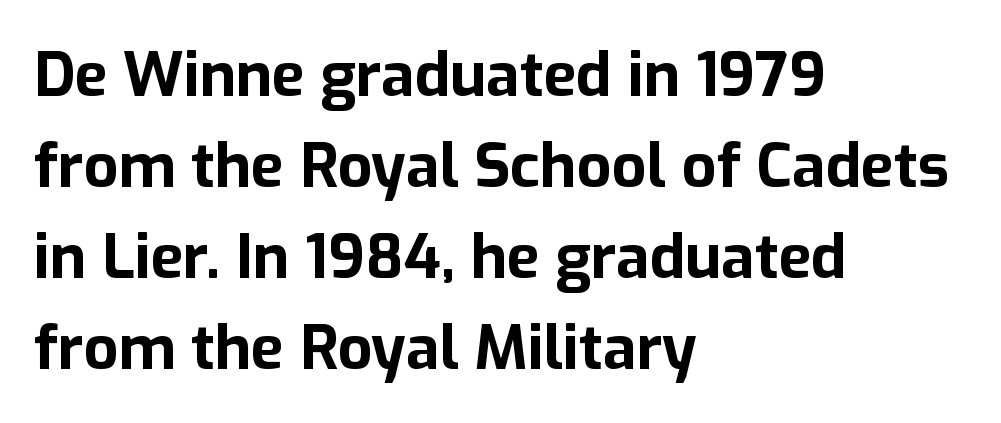
The image shows 61 px bold sans-serif type, upright; set left-aligned, normal line spacing (1.49x), normal letter spacing, not underlined; low stroke contrast and a medium x-height.
